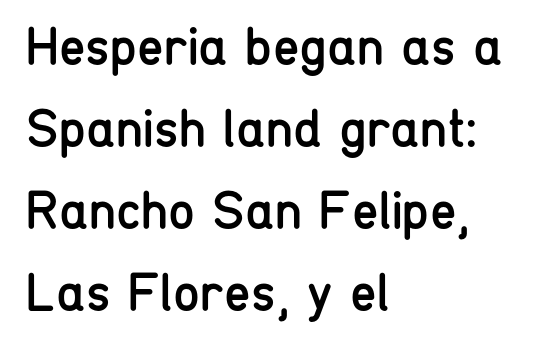
The image shows 54 px regular-weight, condensed sans-serif type, upright; set left-aligned, normal line spacing (1.52x), normal letter spacing, not underlined; low stroke contrast and a medium x-height.
